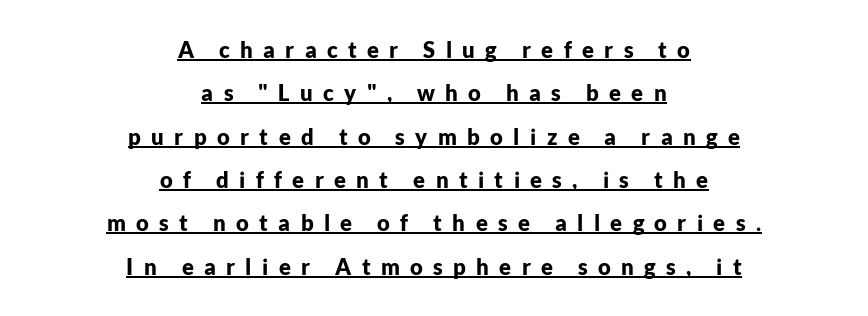
{"italic": "no", "bold": "yes", "underline": "yes", "align": "center", "line_spacing": "loose", "line_spacing_ratio": 1.97, "letter_spacing": "wide", "letter_spacing_em": 0.47, "glyph_px": 22}
